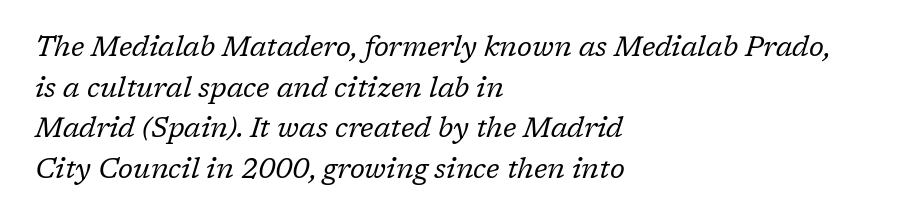
The letters advance in unequal steps, a hallmark of proportional type. When letters slant like this, we call the style italic. Words float on clear page, feet unadorned. The characters display serif detailing at their extremities.
